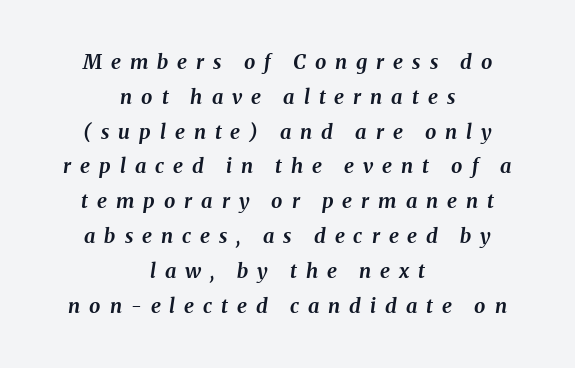
Q: Is the text bold? A: Yes.
Q: Is the text italic (slanted)? A: Yes, it leans right by about 8 degrees.
Q: Is the text underlined? A: No.
Q: How is the paragraph aligned? A: Centered.
Q: Is the spacing between letters normal or unusually wide? A: Unusually wide.
